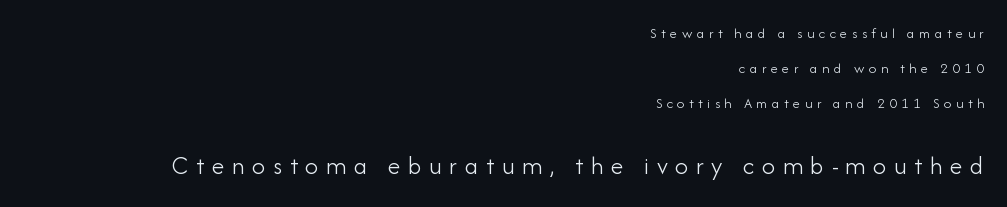
Q: Is the text bold? A: No.
Q: Is the text italic (slanted)? A: No, it is upright.
Q: Is the text underlined? A: No.
Q: How is the paragraph aligned? A: Right-aligned.
Q: Is the spacing between letters normal or unusually wide? A: Unusually wide.
Q: Is the spacing between lines tight, normal or loose? A: Loose.
Q: Which block of text is set in a larger size, the first (top) or the second (bottom)? A: The second (bottom) one.
